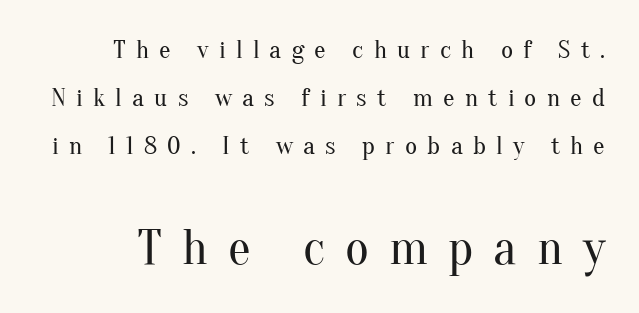
{"serif": "yes", "italic": "no", "bold": "no", "weight": "regular", "width": "normal", "stroke_contrast": "medium", "x_height": "small", "monospaced": "no", "underline": "no", "line_spacing_ratio": 1.84, "letter_spacing": "wide", "letter_spacing_em": 0.39, "larger_block": "second", "size_ratio": 1.96, "glyph_px": 51}
